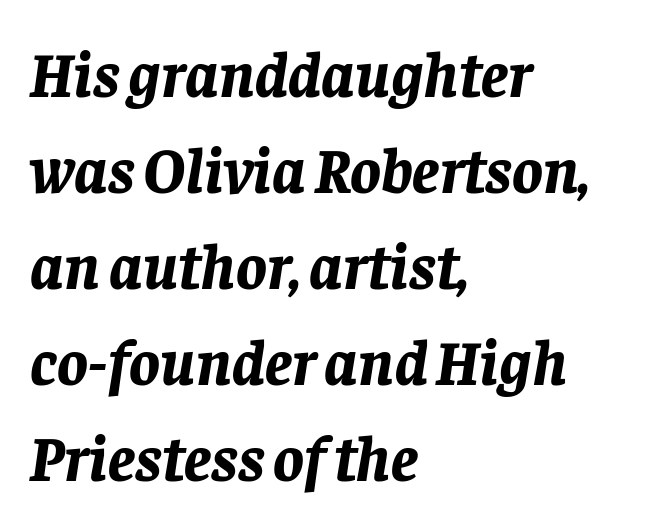
{"italic": "yes", "lean": "right", "slant_degrees": 8, "bold": "yes", "weight": "bold", "width": "normal", "stroke_contrast": "low", "x_height": "large", "monospaced": "no", "underline": "no", "align": "left", "line_spacing": "normal", "line_spacing_ratio": 1.5, "letter_spacing": "normal", "letter_spacing_em": 0.0, "glyph_px": 64}
